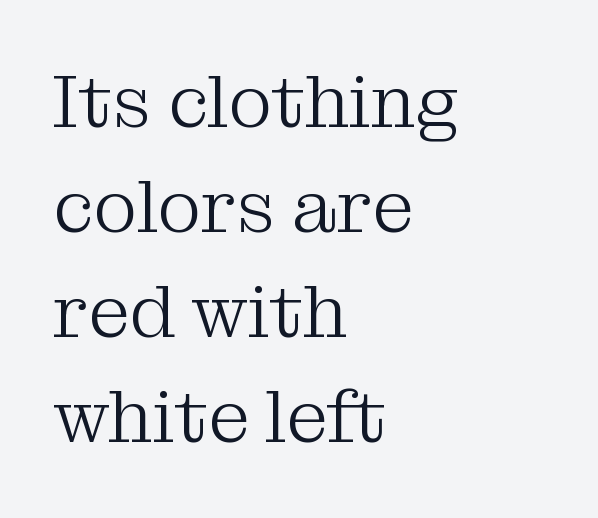
The image shows 75 px light serif type, upright; set left-aligned, normal line spacing (1.4x), normal letter spacing, not underlined; medium stroke contrast and a medium x-height.
